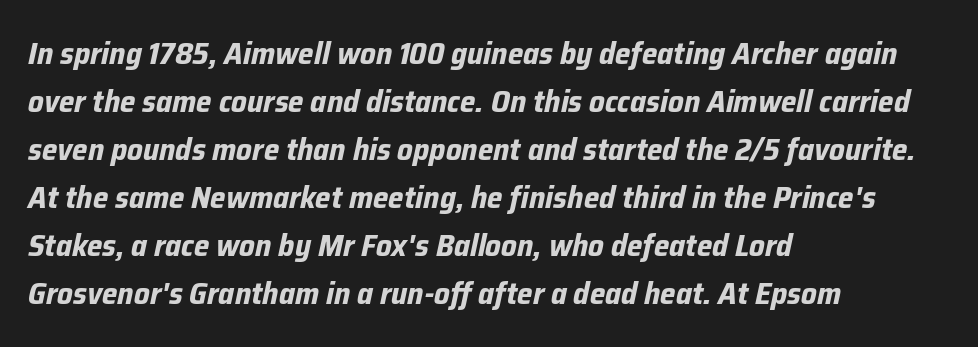
Bare-footed words on every line. The vertical gap from one line to the next is medium. Every letter is thick-stroked: bold, no question. This rendering uses left alignment, leaving the right contour irregular. Short note: letters normally spaced.
